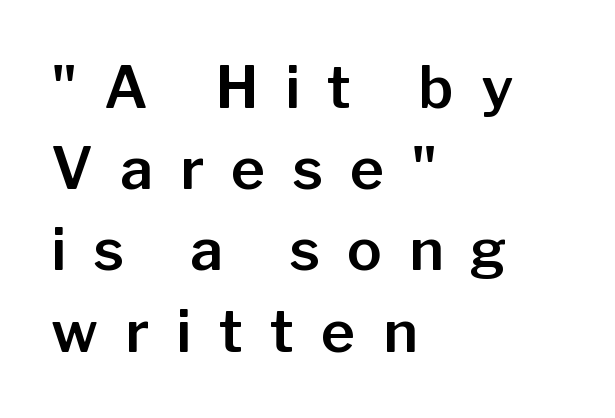
The image shows 58 px sans-serif type, upright; set left-aligned, normal line spacing (1.4x), unusually wide letter spacing (+0.47 em), not underlined; low stroke contrast and a medium x-height.
